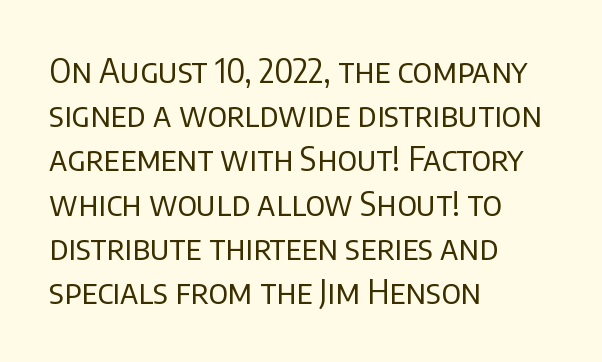
The image shows 33 px regular-weight sans-serif type, upright; set left-aligned, normal line spacing (1.34x), normal letter spacing, not underlined; low stroke contrast and a large x-height.
